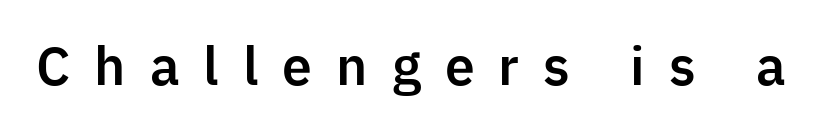
{"serif": "no", "italic": "no", "width": "normal", "stroke_contrast": "low", "x_height": "medium", "monospaced": "no", "underline": "no", "letter_spacing": "wide", "letter_spacing_em": 0.47, "glyph_px": 51}
